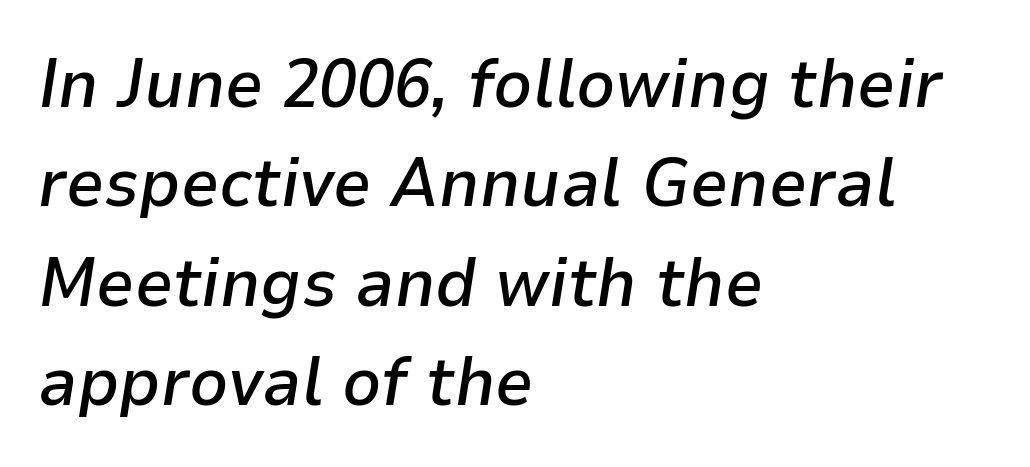
{"italic": "yes", "lean": "right", "slant_degrees": 9, "bold": "semi", "weight": "semibold", "width": "normal", "stroke_contrast": "low", "x_height": "medium", "monospaced": "no", "underline": "no", "align": "left", "line_spacing": "normal", "line_spacing_ratio": 1.46, "letter_spacing": "normal", "letter_spacing_em": 0.0, "glyph_px": 68}
